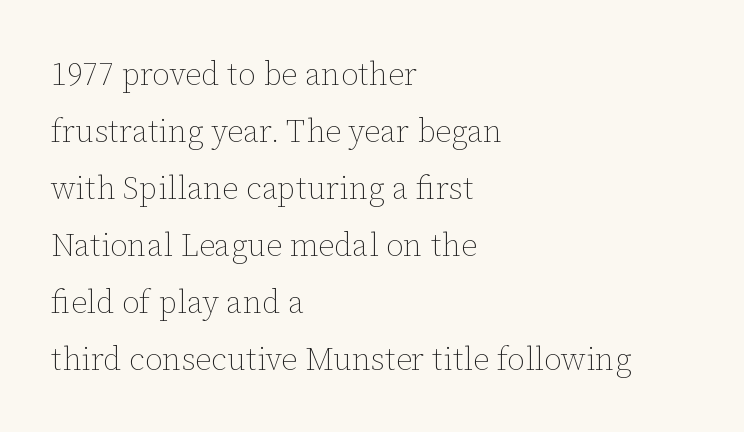
Q: Is the text bold? A: No.
Q: Is the text italic (slanted)? A: No, it is upright.
Q: Is the text underlined? A: No.
Q: How is the paragraph aligned? A: Left-aligned.
Q: Is the spacing between letters normal or unusually wide? A: Normal.
Q: Width (condensed, normal, or wide)? A: Normal.
Q: Stroke contrast? A: Low.
Q: x-height? A: Medium.
Q: Monospaced? A: No.
